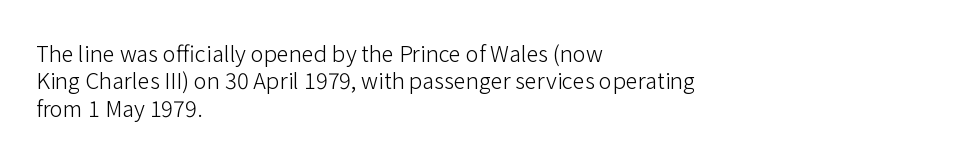
The image shows 22 px text type, upright; set left-aligned, normal line spacing (1.25x), normal letter spacing, not underlined.
